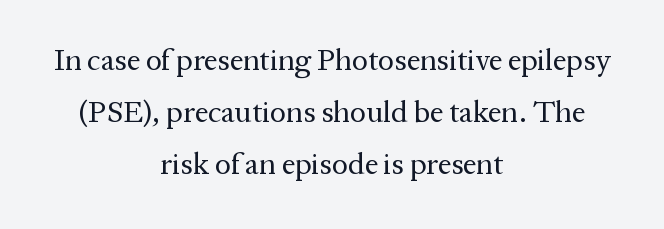
Letter spacing: default. A typesetter would call this proportional, since set widths differ per character. Ordinary non-slanted type is in use. Rule under the text: the space is simply empty. Stems and bowls with no extra thickness — not bold. Look at the bottom of the vertical strokes: they flare into serifs here.
